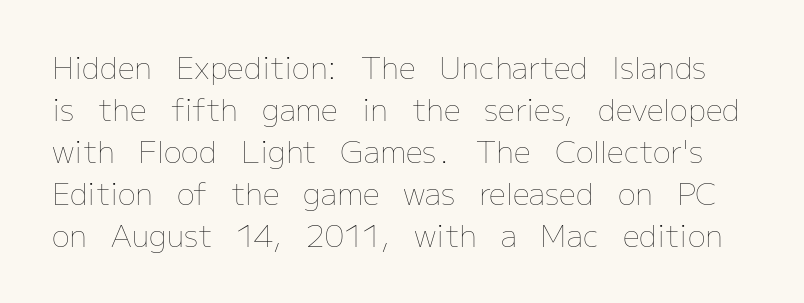
{"italic": "no", "bold": "no", "weight": "thin", "width": "normal", "stroke_contrast": "low", "x_height": "medium", "monospaced": "no", "underline": "no", "line_spacing": "normal", "line_spacing_ratio": 1.4, "letter_spacing": "normal", "letter_spacing_em": 0.0, "glyph_px": 30}
